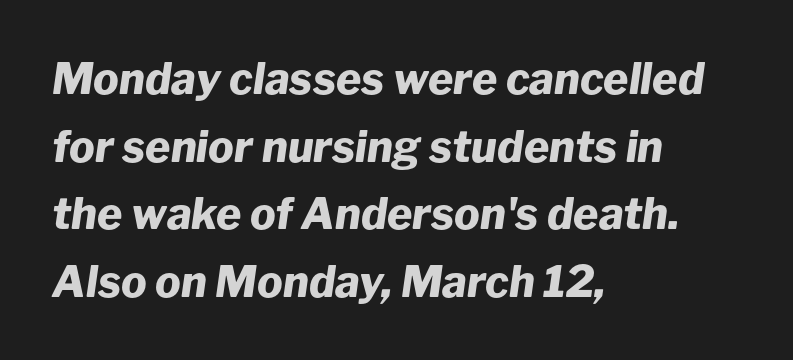
Just letters on the line, the space beneath them empty. Do the characters align in a grid? No, the font is proportional. Whoever set this chose a conventional vertical rhythm. This sample uses an oblique cut, with every glyph tilted off the vertical. Between one letter and the next there's only the usual sliver of space.
